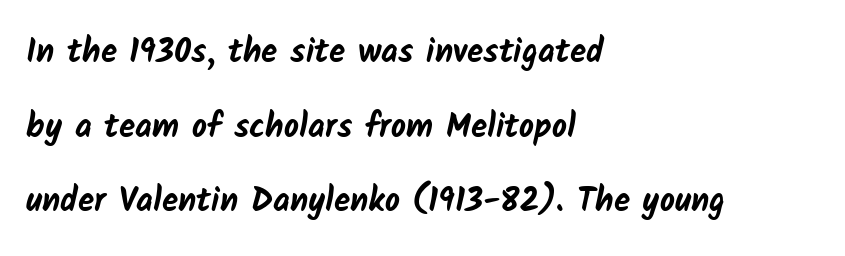
Q: Is the text bold? A: Yes.
Q: Is the typeface a serif or a sans-serif typeface? A: Sans-serif.
Q: Is the text underlined? A: No.
Q: How is the paragraph aligned? A: Left-aligned.
Q: Is the spacing between letters normal or unusually wide? A: Normal.
Q: Is the spacing between lines tight, normal or loose? A: Loose.
Q: Width (condensed, normal, or wide)? A: Normal.
Q: Stroke contrast? A: Low.
Q: x-height? A: Medium.
Q: Monospaced? A: No.
